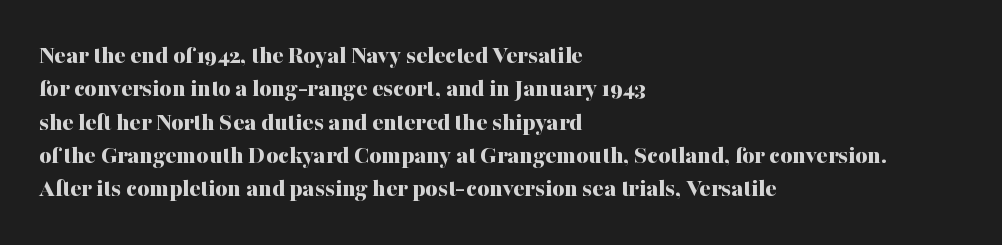
In terms of posture, this sample is upright. Look at the stroke-to-counter ratio: heavy, a bold. Notice how descenders clear the ascenders below comfortably — that's standard leading. The zone under the glyphs is completely vacant. The rendering keeps characters at their native spacing.
